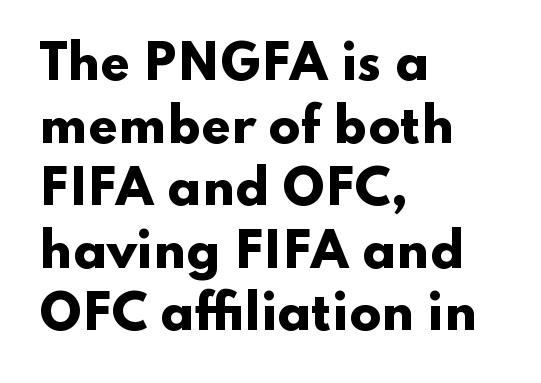
{"serif": "no", "italic": "no", "bold": "yes", "weight": "heavy", "width": "wide", "stroke_contrast": "low", "x_height": "small", "monospaced": "no", "underline": "no", "align": "left", "line_spacing": "normal", "line_spacing_ratio": 1.33, "letter_spacing": "normal", "letter_spacing_em": 0.0, "glyph_px": 47}
